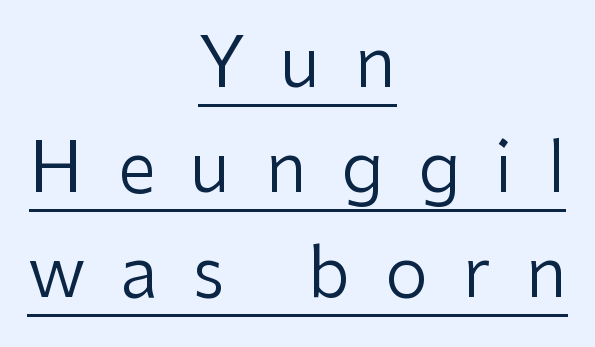
Q: Is the text bold? A: No.
Q: Is the text italic (slanted)? A: No, it is upright.
Q: Is the typeface a serif or a sans-serif typeface? A: Sans-serif.
Q: Is the text underlined? A: Yes.
Q: How is the paragraph aligned? A: Centered.
Q: Is the spacing between letters normal or unusually wide? A: Unusually wide.
Q: Is the spacing between lines tight, normal or loose? A: Normal.
Q: Width (condensed, normal, or wide)? A: Normal.
Q: Stroke contrast? A: Low.
Q: x-height? A: Medium.
Q: Monospaced? A: No.
